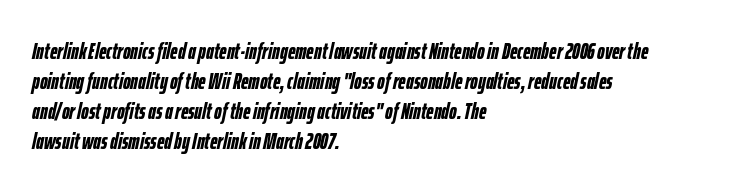
Q: Is the text bold? A: Yes.
Q: Is the text italic (slanted)? A: Yes, it leans right by about 12 degrees.
Q: Is the text underlined? A: No.
Q: How is the paragraph aligned? A: Left-aligned.
Q: Is the spacing between letters normal or unusually wide? A: Normal.
Q: Is the spacing between lines tight, normal or loose? A: Normal.
